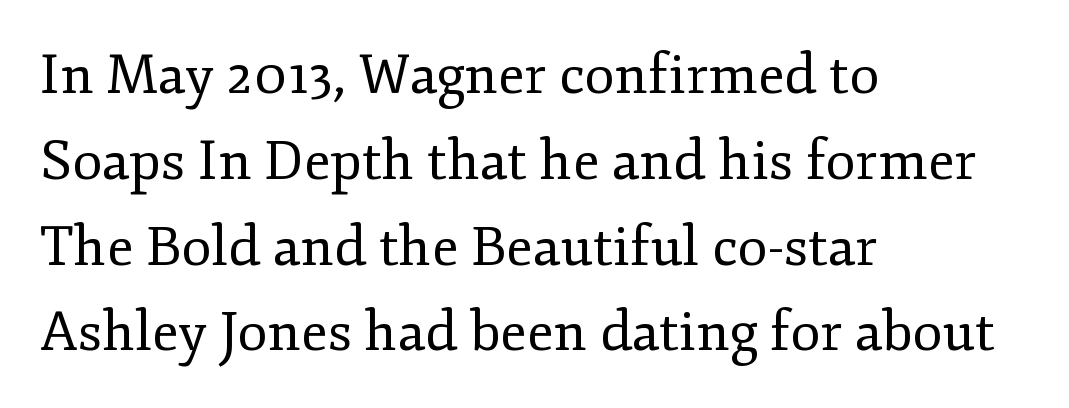
Q: Is the text bold? A: No.
Q: Is the text italic (slanted)? A: No, it is upright.
Q: Is the typeface a serif or a sans-serif typeface? A: Serif.
Q: Is the text underlined? A: No.
Q: How is the paragraph aligned? A: Left-aligned.
Q: Is the spacing between letters normal or unusually wide? A: Normal.
Q: Is the spacing between lines tight, normal or loose? A: Normal.
Q: Width (condensed, normal, or wide)? A: Normal.
Q: Stroke contrast? A: Low.
Q: x-height? A: Small.
Q: Monospaced? A: No.
